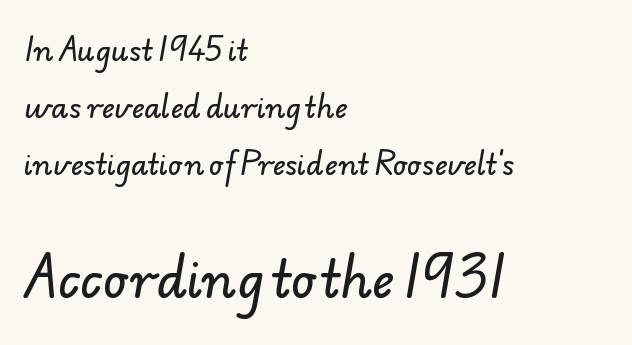
The image shows 49 px sans-serif type; set left-aligned, loose line spacing (2.03x), normal letter spacing, not underlined; the second (bottom) block is 1.75x larger; low stroke contrast and a small x-height.
